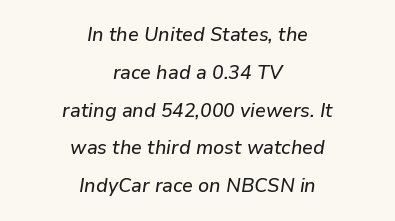
Q: Is the text italic (slanted)? A: Yes, it leans right by about 9 degrees.
Q: Is the text underlined? A: No.
Q: How is the paragraph aligned? A: Centered.
Q: Is the spacing between letters normal or unusually wide? A: Normal.
